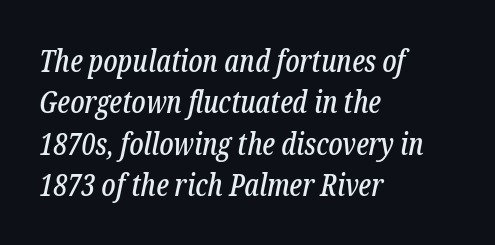
Q: Is the text italic (slanted)? A: Yes, it leans right by about 12 degrees.
Q: Is the typeface a serif or a sans-serif typeface? A: Serif.
Q: Is the text underlined? A: No.
Q: How is the paragraph aligned? A: Left-aligned.
Q: Is the spacing between letters normal or unusually wide? A: Normal.
Q: Is the spacing between lines tight, normal or loose? A: Normal.
Q: Width (condensed, normal, or wide)? A: Condensed.
Q: Stroke contrast? A: Low.
Q: x-height? A: Medium.
Q: Monospaced? A: No.
